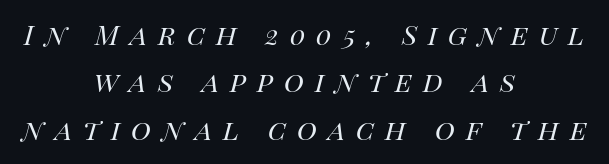
{"italic": "yes", "lean": "right", "slant_degrees": 14, "bold": "no", "weight": "regular", "width": "normal", "stroke_contrast": "high", "x_height": "large", "monospaced": "no", "underline": "no", "align": "center", "line_spacing": "normal", "line_spacing_ratio": 1.39, "letter_spacing": "wide", "letter_spacing_em": 0.32, "glyph_px": 34}
